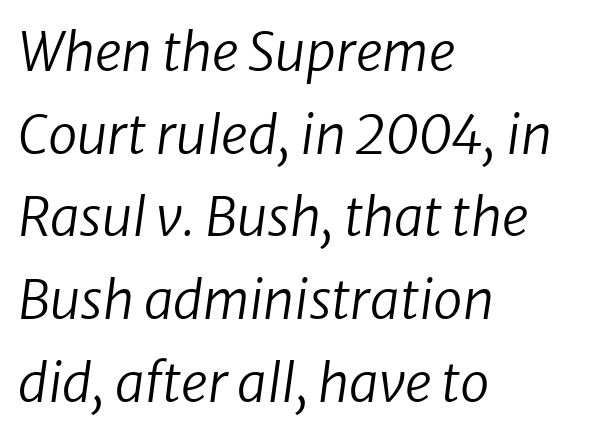
Q: Is the text bold? A: No.
Q: Is the text italic (slanted)? A: Yes, it leans right by about 8 degrees.
Q: Is the text underlined? A: No.
Q: How is the paragraph aligned? A: Left-aligned.
Q: Is the spacing between letters normal or unusually wide? A: Normal.
Q: Is the spacing between lines tight, normal or loose? A: Normal.
Q: Width (condensed, normal, or wide)? A: Normal.
Q: Stroke contrast? A: Low.
Q: x-height? A: Medium.
Q: Monospaced? A: No.
